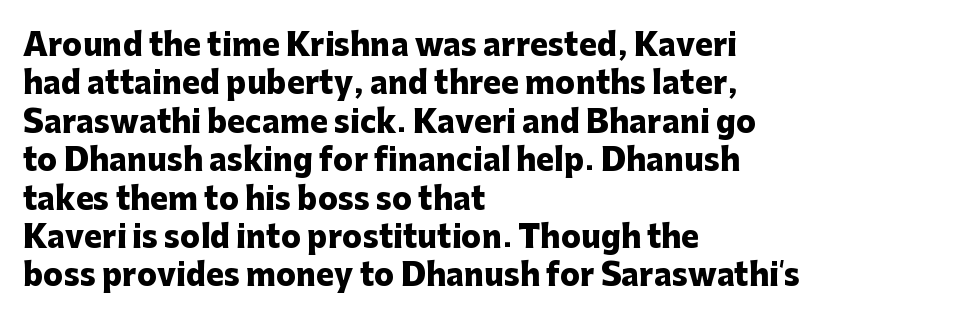
{"serif": "no", "italic": "no", "bold": "yes", "weight": "heavy", "width": "normal", "stroke_contrast": "low", "x_height": "medium", "monospaced": "no", "underline": "no", "align": "left", "line_spacing": "normal", "line_spacing_ratio": 1.28, "letter_spacing": "normal", "letter_spacing_em": 0.0, "glyph_px": 30}
